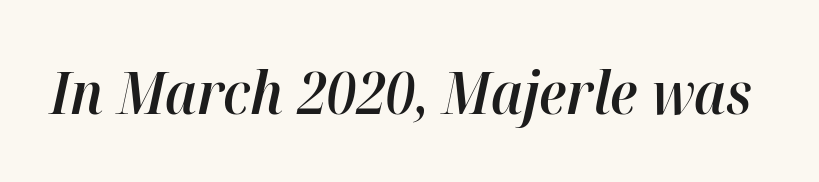
Short note: letters normally spaced. Varying glyph widths throughout — classic text-font behaviour. Only glyphs here, with clear space below each row. Characters are canted at an angle relative to the baseline's perpendicular. A bit beefed up — I'd call it semibold rather than bold.
